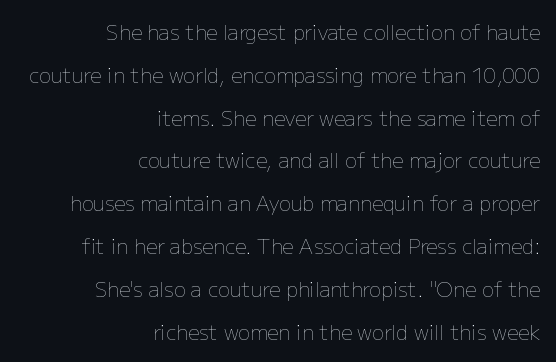
Q: Is the text bold? A: No.
Q: Is the text italic (slanted)? A: No, it is upright.
Q: Is the text underlined? A: No.
Q: How is the paragraph aligned? A: Right-aligned.
Q: Is the spacing between letters normal or unusually wide? A: Normal.
Q: Is the spacing between lines tight, normal or loose? A: Loose.
